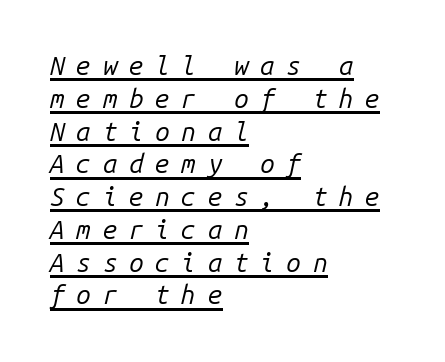
Italic: yes, the glyphs are oblique. Layout note: lines flush left. Is the letter spacing exaggerated? Yes — the characters are pushed far apart. Does a line run under the words? Yes, clearly.
